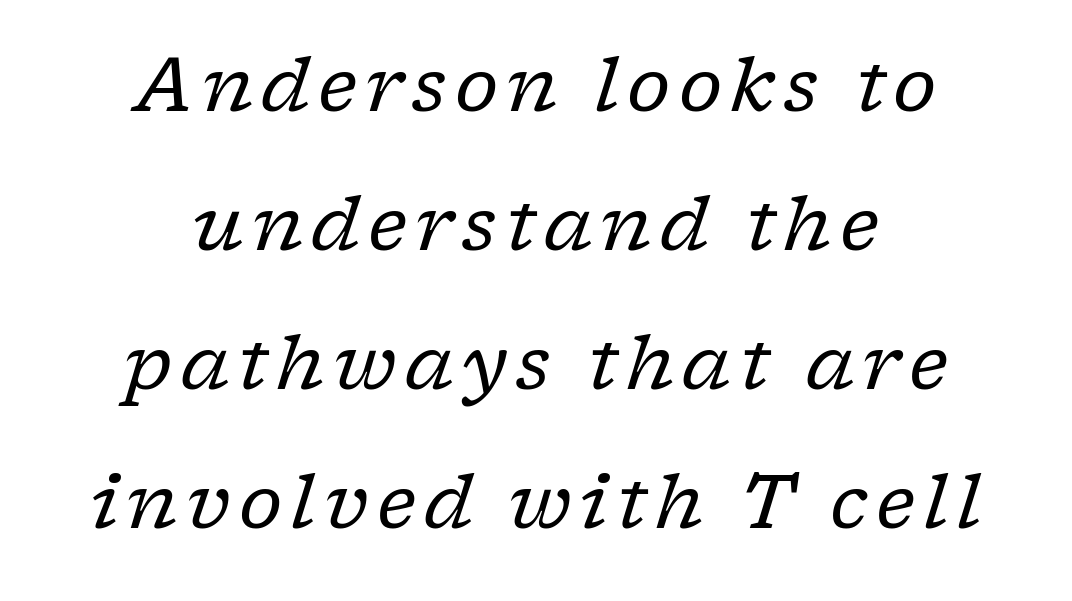
{"serif": "yes", "italic": "yes", "lean": "right", "slant_degrees": 17, "bold": "no", "weight": "regular", "width": "normal", "stroke_contrast": "low", "x_height": "medium", "monospaced": "no", "underline": "no", "align": "center", "line_spacing_ratio": 1.88, "glyph_px": 74}
